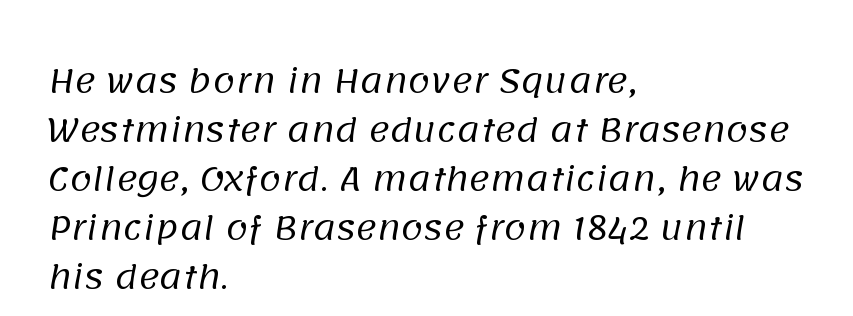
Q: Is the text bold? A: No.
Q: Is the typeface a serif or a sans-serif typeface? A: Sans-serif.
Q: Is the text underlined? A: No.
Q: How is the paragraph aligned? A: Left-aligned.
Q: Is the spacing between letters normal or unusually wide? A: Normal.
Q: Is the spacing between lines tight, normal or loose? A: Normal.
Q: Width (condensed, normal, or wide)? A: Normal.
Q: Stroke contrast? A: Low.
Q: x-height? A: Large.
Q: Monospaced? A: No.
